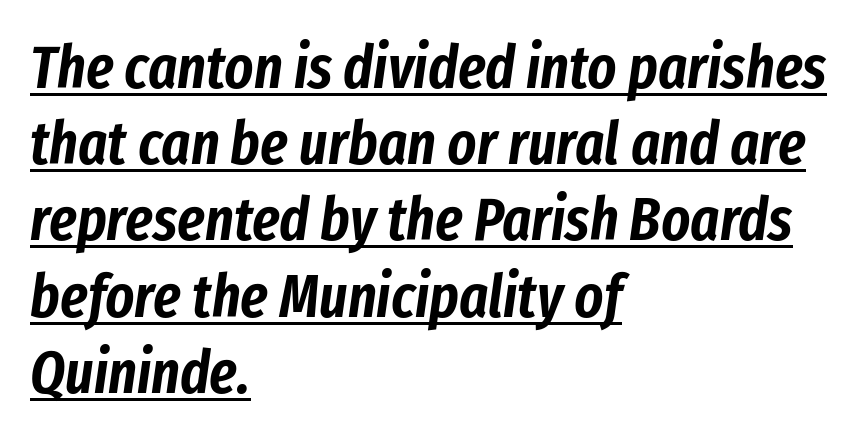
{"italic": "yes", "lean": "right", "slant_degrees": 8, "width": "condensed", "stroke_contrast": "low", "x_height": "medium", "monospaced": "no", "underline": "yes", "align": "left", "line_spacing": "normal", "line_spacing_ratio": 1.25, "letter_spacing": "normal", "letter_spacing_em": 0.0, "glyph_px": 61}
